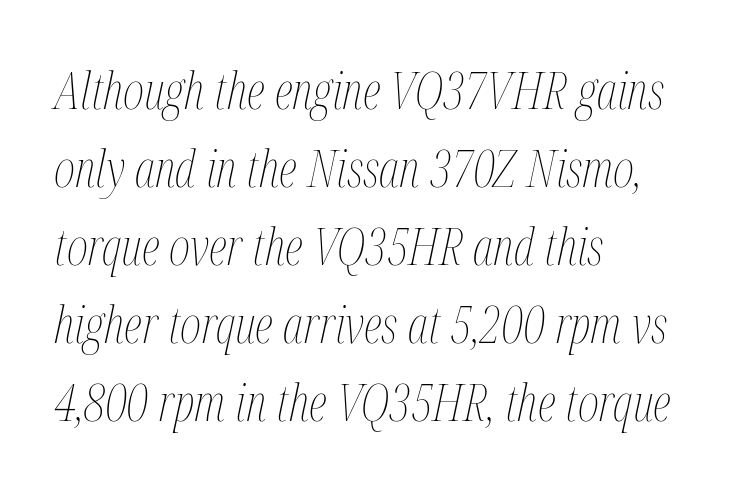
Q: Is the text bold? A: No.
Q: Is the text italic (slanted)? A: Yes, it leans right by about 12 degrees.
Q: Is the text underlined? A: No.
Q: How is the paragraph aligned? A: Left-aligned.
Q: Is the spacing between letters normal or unusually wide? A: Normal.
Q: Is the spacing between lines tight, normal or loose? A: Normal.
Q: Width (condensed, normal, or wide)? A: Condensed.
Q: Stroke contrast? A: Medium.
Q: x-height? A: Medium.
Q: Monospaced? A: No.
